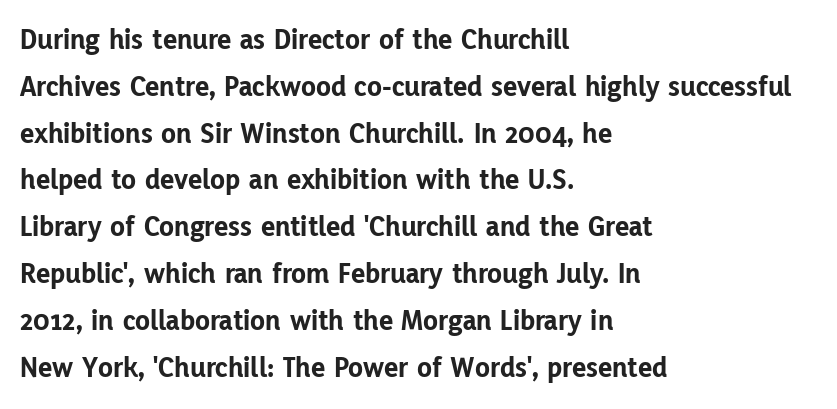
Q: Is the text bold? A: Yes.
Q: Is the text italic (slanted)? A: No, it is upright.
Q: Is the typeface a serif or a sans-serif typeface? A: Sans-serif.
Q: Is the text underlined? A: No.
Q: How is the paragraph aligned? A: Left-aligned.
Q: Is the spacing between letters normal or unusually wide? A: Normal.
Q: Is the spacing between lines tight, normal or loose? A: Normal.
Q: Width (condensed, normal, or wide)? A: Normal.
Q: Stroke contrast? A: Low.
Q: x-height? A: Medium.
Q: Monospaced? A: No.
